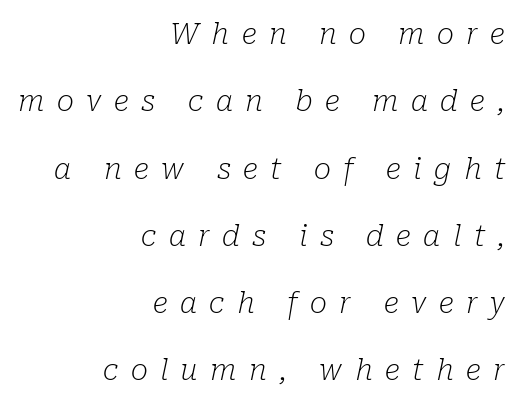
{"serif": "yes", "italic": "yes", "lean": "right", "slant_degrees": 10, "bold": "no", "weight": "light", "width": "normal", "stroke_contrast": "low", "x_height": "medium", "monospaced": "no", "underline": "no", "align": "right", "line_spacing": "loose", "line_spacing_ratio": 2.32, "letter_spacing": "wide", "letter_spacing_em": 0.43, "glyph_px": 29}
